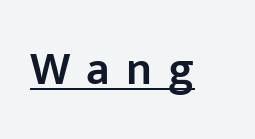
{"serif": "no", "italic": "no", "bold": "semi", "weight": "semibold", "width": "normal", "stroke_contrast": "low", "x_height": "medium", "monospaced": "no", "underline": "yes", "letter_spacing": "wide", "letter_spacing_em": 0.34, "glyph_px": 47}
